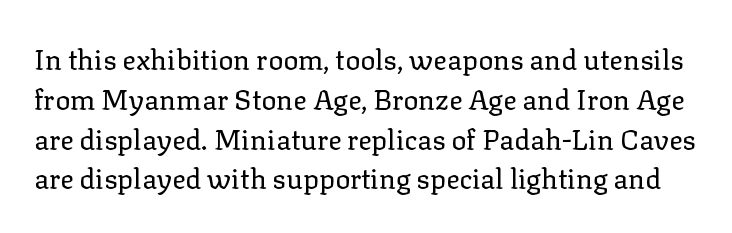
The rendering shows small feet on the letterforms — a serif design. The gaps between neighbouring characters are ordinary and unremarkable. Each letter keeps its own natural width here, so spacing adapts to shape. The leading is moderate, giving the passage an even texture.
